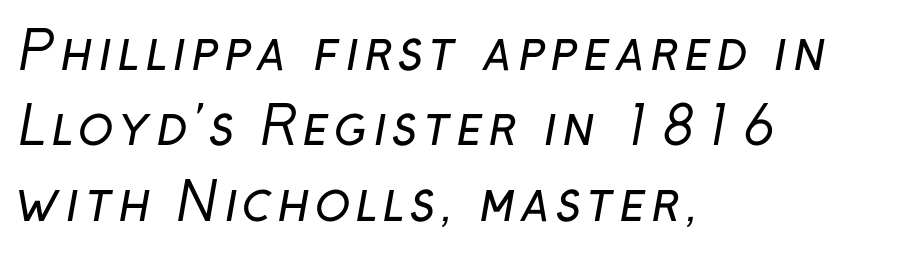
Q: Is the text bold? A: No.
Q: Is the typeface a serif or a sans-serif typeface? A: Sans-serif.
Q: Is the text underlined? A: No.
Q: How is the paragraph aligned? A: Left-aligned.
Q: Is the spacing between lines tight, normal or loose? A: Normal.
Q: Width (condensed, normal, or wide)? A: Normal.
Q: Stroke contrast? A: Low.
Q: x-height? A: Medium.
Q: Monospaced? A: No.
